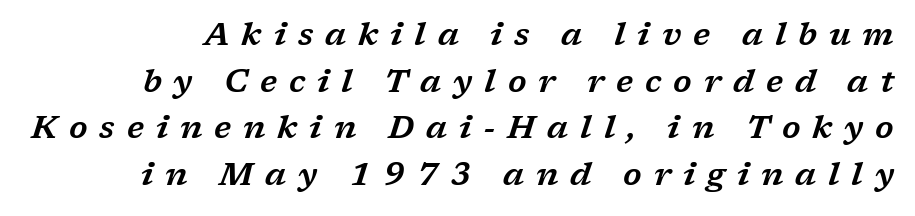
You could only call the tracking loose — the letters float apart. The designer left line spacing at the default. Spacing verdict: proportional, widths tailored to each character. This is serif lettering, the kind often seen in printed books.
